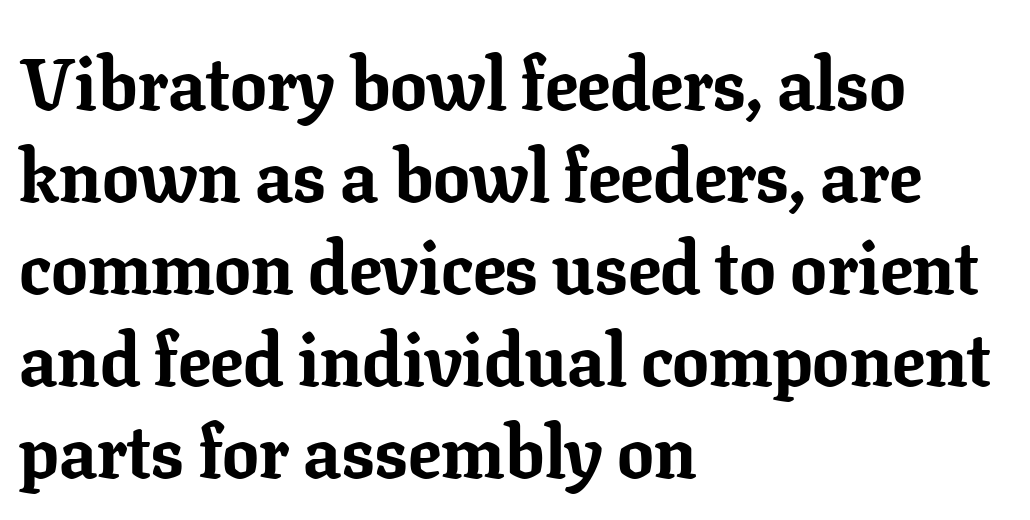
Q: Is the text bold? A: Yes.
Q: Is the text italic (slanted)? A: No, it is upright.
Q: Is the typeface a serif or a sans-serif typeface? A: Serif.
Q: Is the text underlined? A: No.
Q: How is the paragraph aligned? A: Left-aligned.
Q: Is the spacing between letters normal or unusually wide? A: Normal.
Q: Is the spacing between lines tight, normal or loose? A: Normal.
Q: Width (condensed, normal, or wide)? A: Normal.
Q: Stroke contrast? A: Low.
Q: x-height? A: Medium.
Q: Monospaced? A: No.
